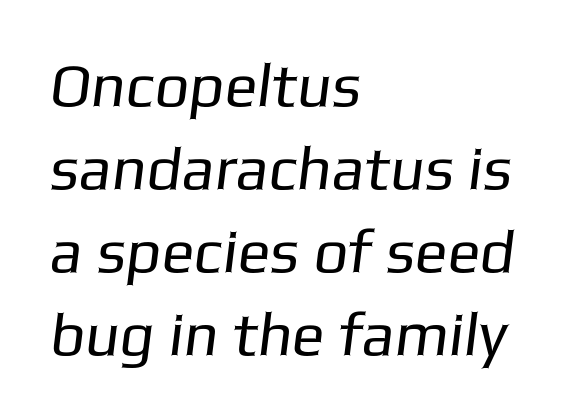
The passage shown has conventional tracking throughout. If you measured baseline to baseline, you'd find a middling distance. These lines stack with their left ends in a neat column. Serif or sans? Sans — the stroke terminals are bare. Weight: in the light-to-regular range.
